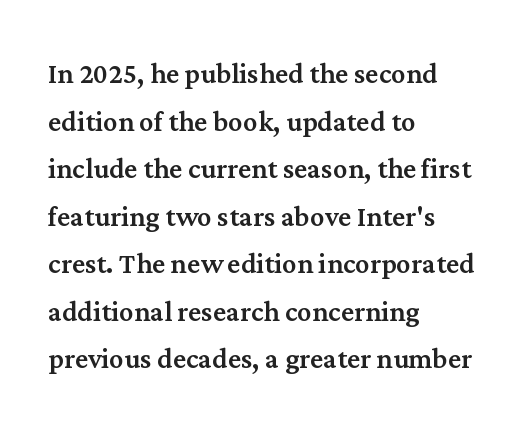
The type family on display is of the serif kind. Line starts are locked; line ends wander. In terms of leading, this rendering sits right in the middle. This is the regular roman posture of the typeface.
